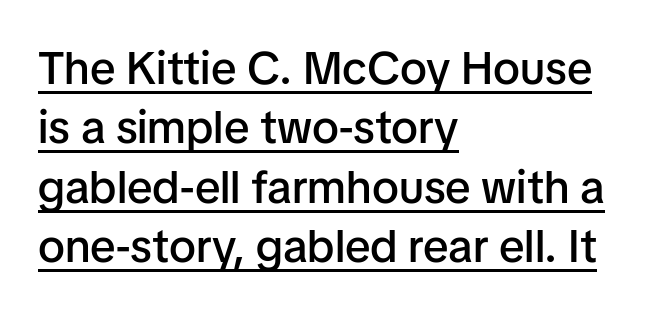
{"serif": "no", "italic": "no", "bold": "semi", "weight": "semibold", "width": "normal", "stroke_contrast": "low", "x_height": "medium", "monospaced": "no", "underline": "yes", "align": "left", "line_spacing": "normal", "line_spacing_ratio": 1.29, "letter_spacing": "normal", "letter_spacing_em": 0.0, "glyph_px": 46}
